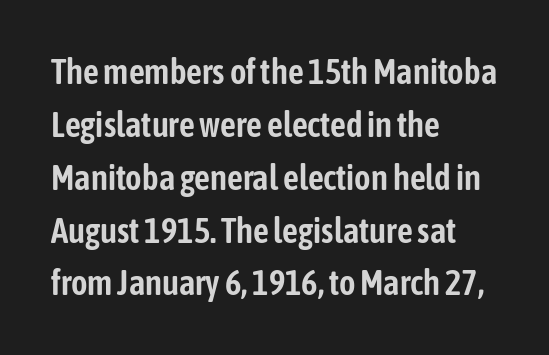
The image shows 35 px condensed sans-serif type, upright; set left-aligned, normal line spacing (1.51x), normal letter spacing, not underlined; low stroke contrast and a medium x-height.
